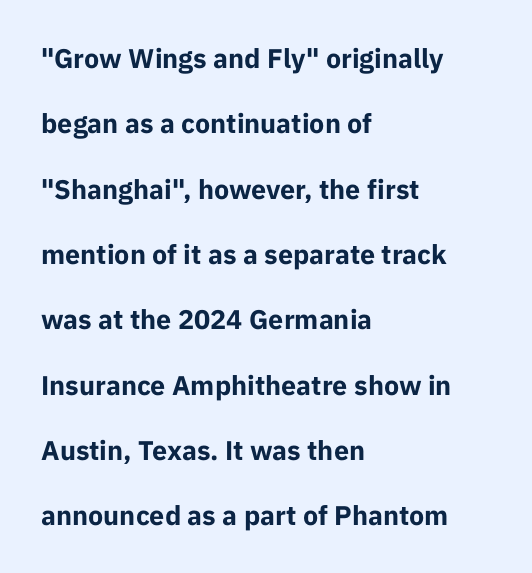
Regarding leading, the lines here are spaced well apart. No italicization has been applied; the sample stays upright. Nobody drew a line under any word here. Does extra space separate the letters? No, they use regular spacing.
